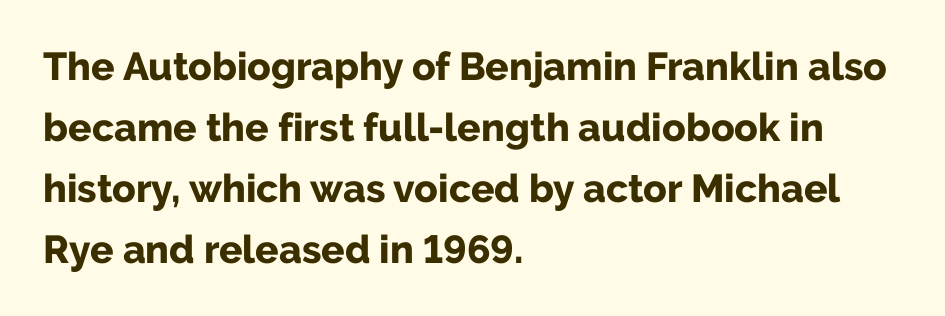
{"serif": "no", "italic": "no", "bold": "yes", "weight": "bold", "width": "normal", "stroke_contrast": "low", "x_height": "medium", "monospaced": "no", "underline": "no", "align": "left", "line_spacing": "normal", "line_spacing_ratio": 1.56, "letter_spacing": "normal", "letter_spacing_em": 0.0, "glyph_px": 39}
